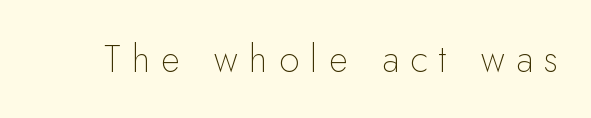
{"serif": "no", "italic": "no", "bold": "no", "weight": "thin", "width": "normal", "stroke_contrast": "low", "x_height": "small", "monospaced": "no", "underline": "no", "letter_spacing": "wide", "letter_spacing_em": 0.31, "glyph_px": 37}
